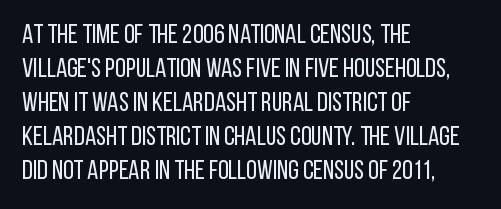
The image shows 27 px text type, upright; set left-aligned, normal line spacing (1.26x), normal letter spacing, not underlined.
